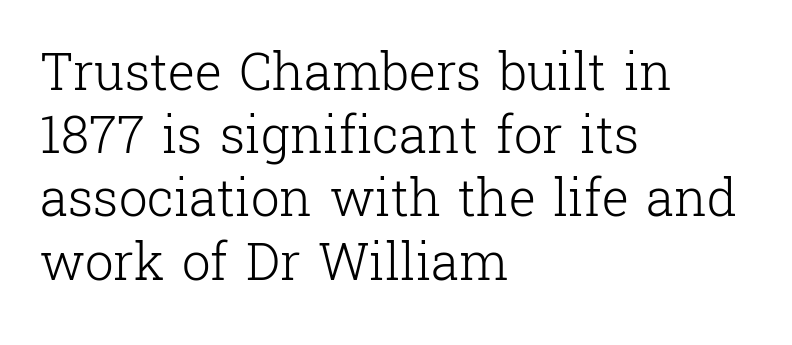
The image shows 51 px light serif type, upright; set left-aligned, line spacing 1.24x, normal letter spacing, not underlined; low stroke contrast and a medium x-height.
